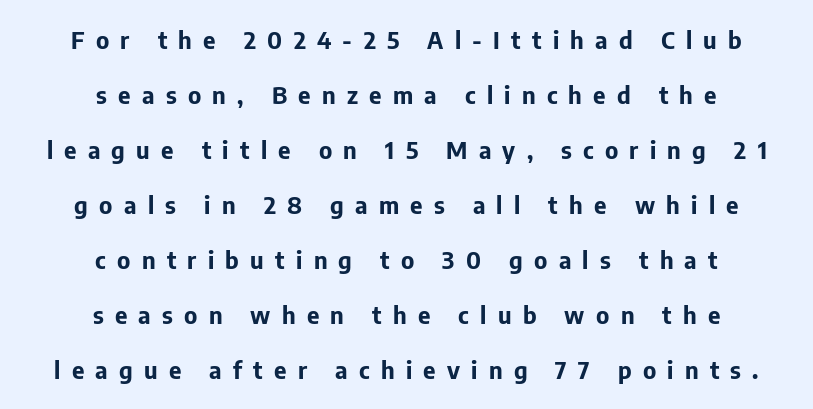
Q: Is the text bold? A: Yes.
Q: Is the text italic (slanted)? A: No, it is upright.
Q: Is the text underlined? A: No.
Q: How is the paragraph aligned? A: Centered.
Q: Is the spacing between letters normal or unusually wide? A: Unusually wide.
Q: Is the spacing between lines tight, normal or loose? A: Loose.
